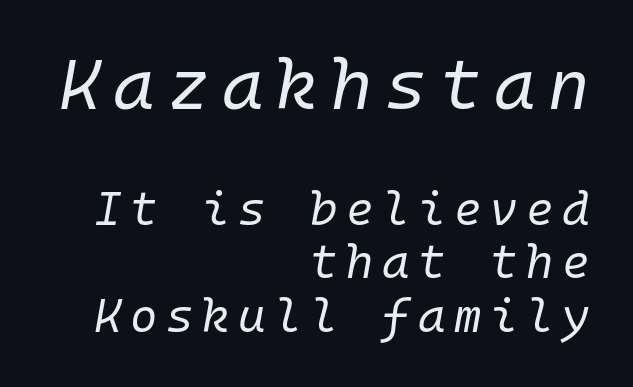
Bigger letters appear in the top chunk; the bottom chunk is reduced. This sample uses an oblique cut, with every glyph tilted off the vertical. The specimen omits any rule beneath the text block's lines. The designer dialed line spacing down below the default.
